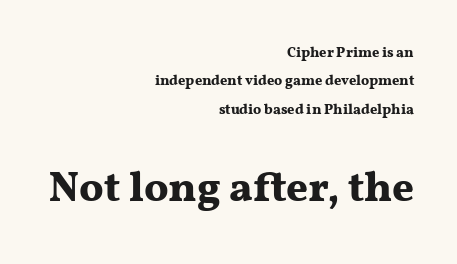
The image shows 42 px bold, wide serif type, upright; set right-aligned, loose line spacing (2.02x), normal letter spacing, not underlined; the second (bottom) block is 3.0x larger; medium stroke contrast and a medium x-height.
